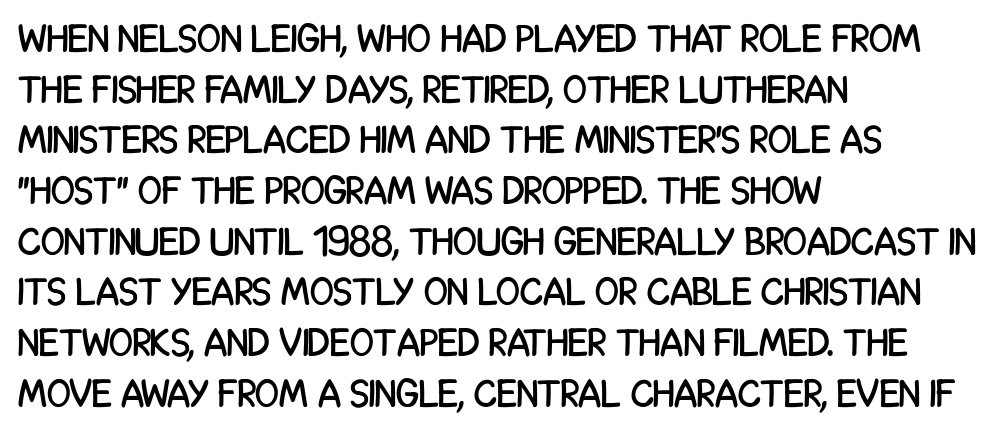
{"serif": "no", "italic": "no", "width": "condensed", "stroke_contrast": "low", "x_height": "large", "monospaced": "no", "underline": "no", "align": "left", "line_spacing": "normal", "line_spacing_ratio": 1.3, "letter_spacing": "normal", "letter_spacing_em": 0.0, "glyph_px": 39}
